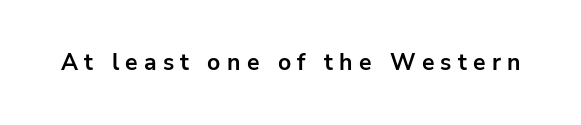
{"italic": "no", "bold": "yes", "underline": "no", "letter_spacing": "wide", "letter_spacing_em": 0.27, "glyph_px": 23}
